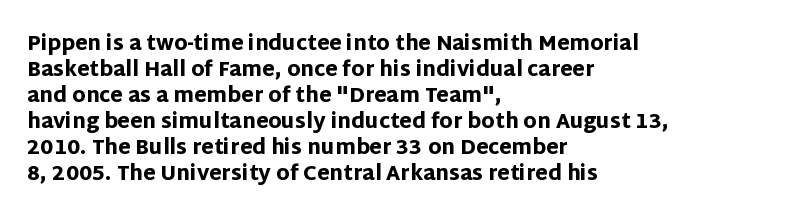
Q: Is the text bold? A: Yes.
Q: Is the text italic (slanted)? A: No, it is upright.
Q: Is the text underlined? A: No.
Q: How is the paragraph aligned? A: Left-aligned.
Q: Is the spacing between letters normal or unusually wide? A: Normal.
Q: Is the spacing between lines tight, normal or loose? A: Normal.
